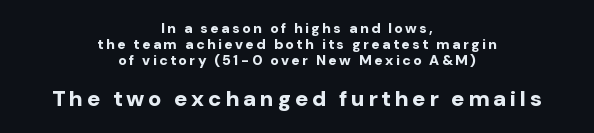
{"italic": "no", "bold": "yes", "underline": "no", "align": "center", "line_spacing": "tight", "line_spacing_ratio": 1.13, "larger_block": "second", "size_ratio": 1.57, "glyph_px": 22}
